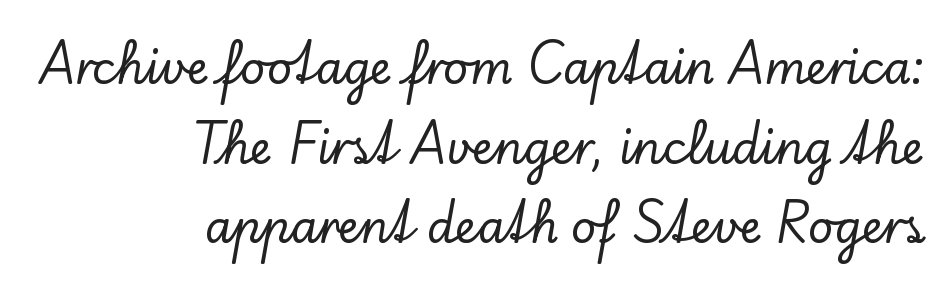
The image shows 44 px serif type; set right-aligned, line spacing 1.81x, normal letter spacing, not underlined; low stroke contrast and a small x-height.
